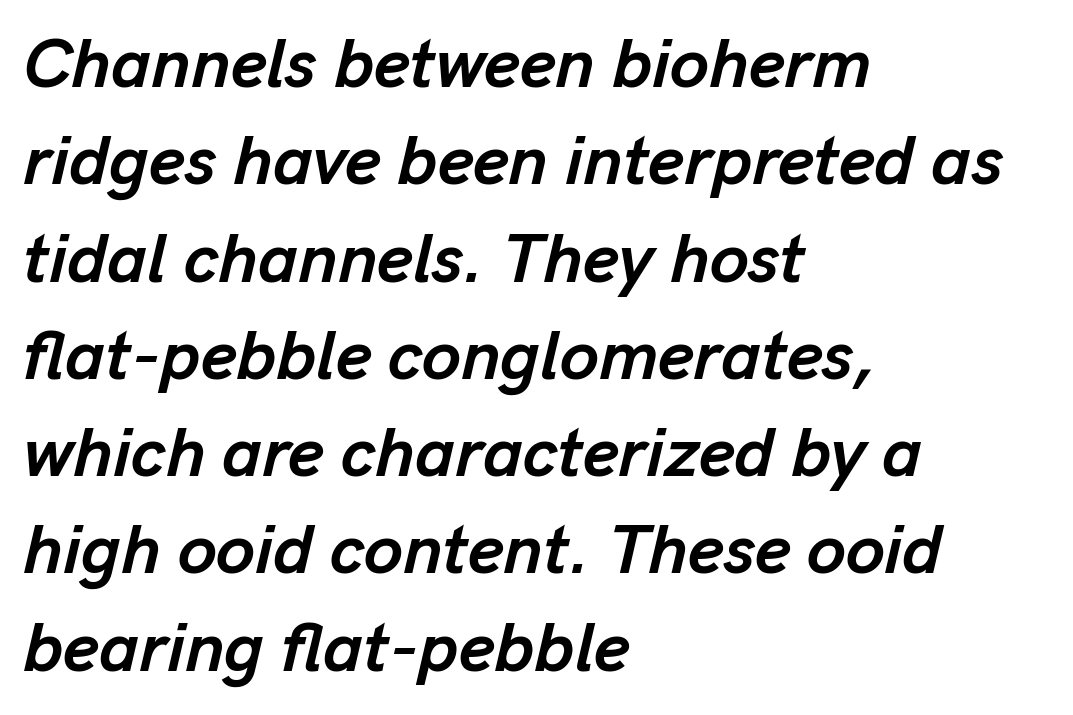
{"italic": "yes", "lean": "right", "slant_degrees": 13, "bold": "yes", "weight": "semibold", "width": "normal", "stroke_contrast": "low", "x_height": "medium", "monospaced": "no", "underline": "no", "align": "left", "line_spacing": "normal", "line_spacing_ratio": 1.39, "letter_spacing": "normal", "letter_spacing_em": 0.0, "glyph_px": 70}
